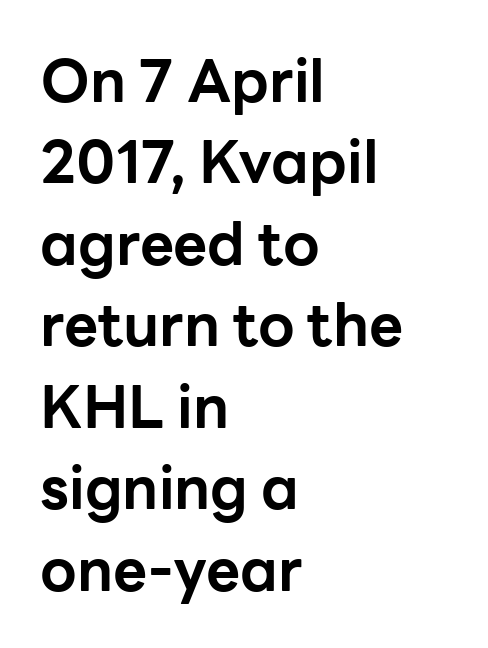
Q: Is the text bold? A: Yes.
Q: Is the text italic (slanted)? A: No, it is upright.
Q: Is the typeface a serif or a sans-serif typeface? A: Sans-serif.
Q: Is the text underlined? A: No.
Q: How is the paragraph aligned? A: Left-aligned.
Q: Is the spacing between letters normal or unusually wide? A: Normal.
Q: Is the spacing between lines tight, normal or loose? A: Normal.
Q: Width (condensed, normal, or wide)? A: Normal.
Q: Stroke contrast? A: Low.
Q: x-height? A: Medium.
Q: Monospaced? A: No.
